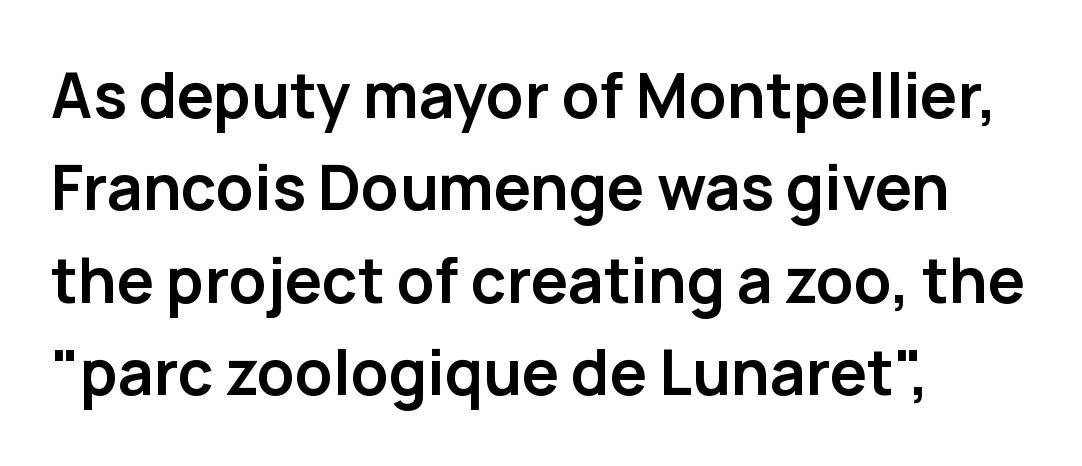
{"serif": "no", "italic": "no", "bold": "yes", "weight": "semibold", "width": "normal", "stroke_contrast": "low", "x_height": "medium", "monospaced": "no", "underline": "no", "align": "left", "line_spacing": "normal", "line_spacing_ratio": 1.49, "letter_spacing": "normal", "letter_spacing_em": 0.0, "glyph_px": 62}
